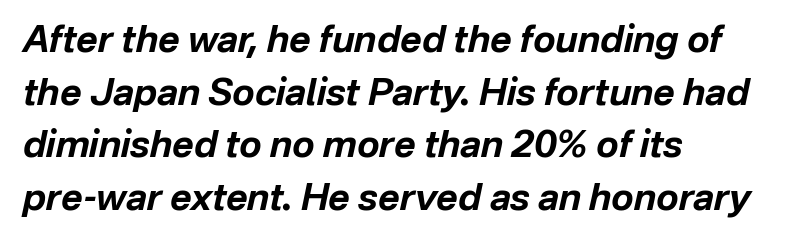
Q: Is the text bold? A: Yes.
Q: Is the text italic (slanted)? A: Yes, it leans right by about 12 degrees.
Q: Is the text underlined? A: No.
Q: How is the paragraph aligned? A: Left-aligned.
Q: Is the spacing between letters normal or unusually wide? A: Normal.
Q: Is the spacing between lines tight, normal or loose? A: Normal.
Q: Width (condensed, normal, or wide)? A: Normal.
Q: Stroke contrast? A: Low.
Q: x-height? A: Medium.
Q: Monospaced? A: No.
